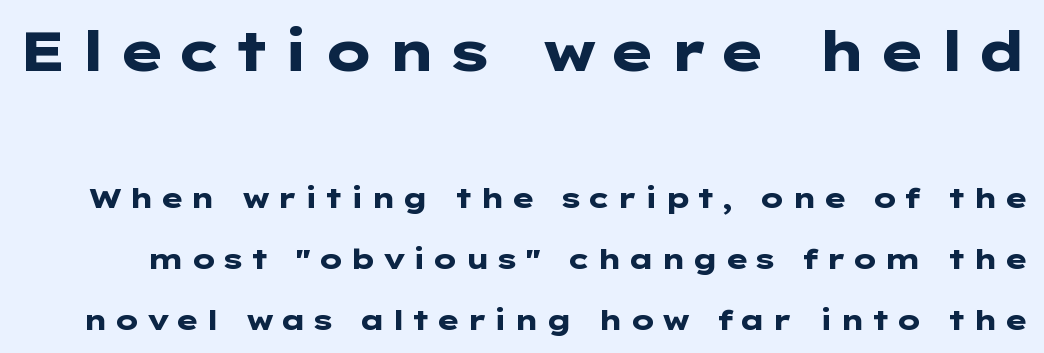
Q: Is the text bold? A: Yes.
Q: Is the text italic (slanted)? A: No, it is upright.
Q: Is the typeface a serif or a sans-serif typeface? A: Sans-serif.
Q: Is the text underlined? A: No.
Q: Is the spacing between lines tight, normal or loose? A: Loose.
Q: Which block of text is set in a larger size, the first (top) or the second (bottom)? A: The first (top) one.
Q: Width (condensed, normal, or wide)? A: Wide.
Q: Stroke contrast? A: Low.
Q: x-height? A: Medium.
